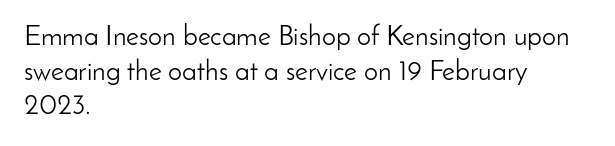
The image shows 28 px light sans-serif type, upright; set left-aligned, line spacing 1.24x, normal letter spacing, not underlined; low stroke contrast and a small x-height.
